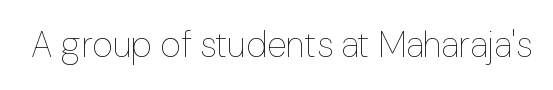
{"italic": "no", "bold": "no", "weight": "thin", "width": "normal", "stroke_contrast": "low", "x_height": "medium", "monospaced": "no", "underline": "no", "letter_spacing": "normal", "letter_spacing_em": 0.0, "glyph_px": 36}
